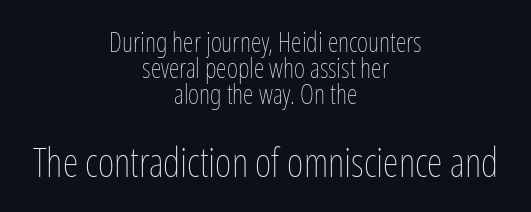
Q: Is the text bold? A: No.
Q: Is the text italic (slanted)? A: No, it is upright.
Q: Is the text underlined? A: No.
Q: How is the paragraph aligned? A: Centered.
Q: Is the spacing between letters normal or unusually wide? A: Normal.
Q: Is the spacing between lines tight, normal or loose? A: Tight.
Q: Which block of text is set in a larger size, the first (top) or the second (bottom)? A: The second (bottom) one.
Q: Width (condensed, normal, or wide)? A: Condensed.
Q: Stroke contrast? A: Low.
Q: x-height? A: Medium.
Q: Monospaced? A: No.
